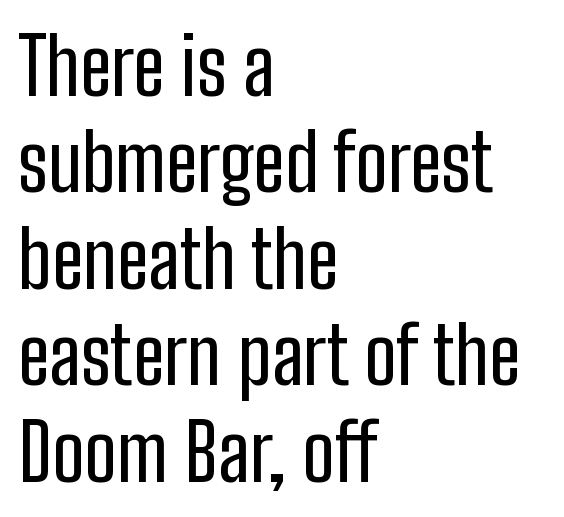
The image shows 79 px condensed sans-serif type, upright; set left-aligned, line spacing 1.22x, normal letter spacing, not underlined; low stroke contrast and a medium x-height.
